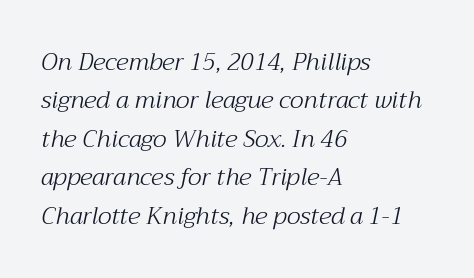
Nothing unusual about the tracking: characters are spaced as the font intends. Counters stay open thanks to moderate or lighter strokes. Regular leading. There's an unmistakable incline to the writing here. These lines stack with their left ends in a neat column.
